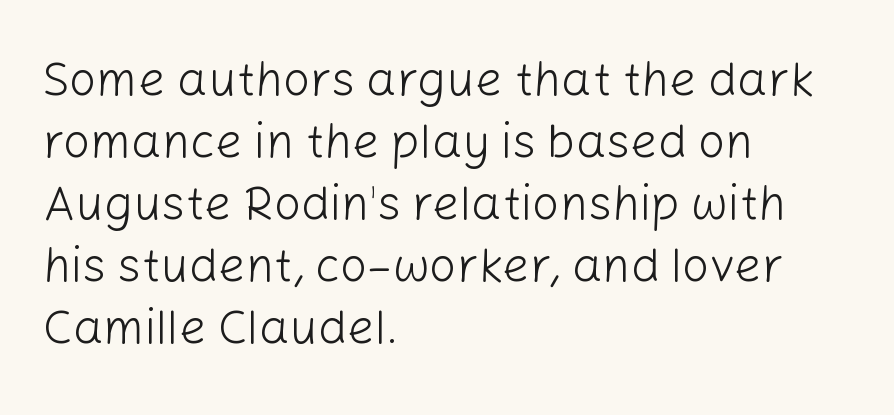
The image shows 48 px light sans-serif type, upright; set left-aligned, normal line spacing (1.29x), normal letter spacing, not underlined; low stroke contrast and a medium x-height.
